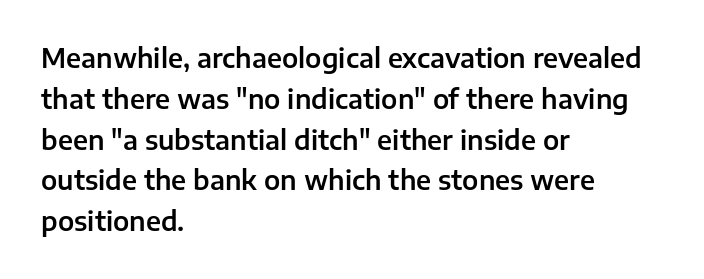
{"italic": "no", "underline": "no", "align": "left", "line_spacing": "normal", "line_spacing_ratio": 1.57, "letter_spacing": "normal", "letter_spacing_em": 0.0, "glyph_px": 26}
